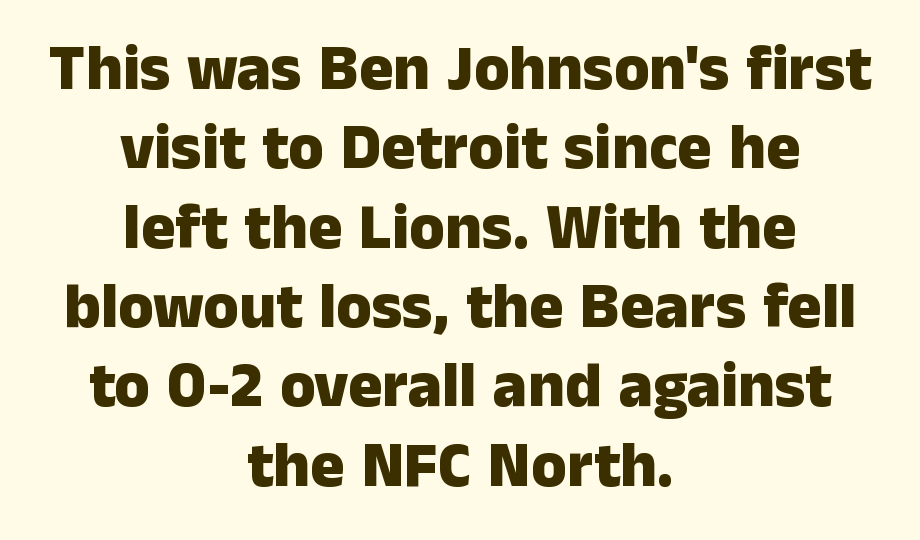
{"serif": "no", "italic": "no", "bold": "yes", "weight": "heavy", "width": "normal", "stroke_contrast": "low", "x_height": "medium", "monospaced": "no", "underline": "no", "align": "center", "line_spacing_ratio": 1.24, "letter_spacing": "normal", "letter_spacing_em": 0.0, "glyph_px": 64}
